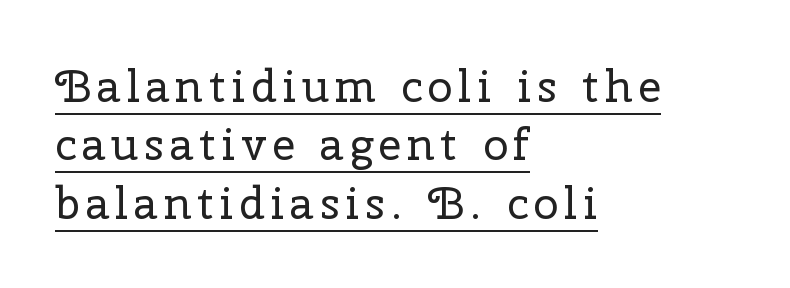
{"serif": "yes", "italic": "no", "bold": "no", "weight": "regular", "width": "normal", "stroke_contrast": "low", "x_height": "medium", "monospaced": "no", "underline": "yes", "align": "left", "line_spacing": "normal", "line_spacing_ratio": 1.3, "glyph_px": 45}
